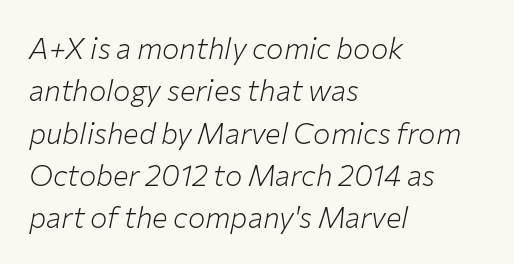
{"italic": "yes", "lean": "right", "slant_degrees": 12, "bold": "no", "weight": "light", "width": "normal", "stroke_contrast": "low", "x_height": "medium", "monospaced": "no", "underline": "no", "align": "left", "line_spacing": "normal", "line_spacing_ratio": 1.46, "letter_spacing": "normal", "letter_spacing_em": 0.0, "glyph_px": 29}
